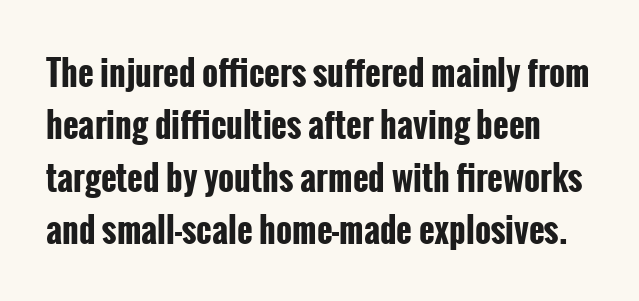
The image shows 34 px bold, condensed sans-serif type, upright; set normal line spacing (1.54x), normal letter spacing, not underlined; low stroke contrast and a medium x-height.
